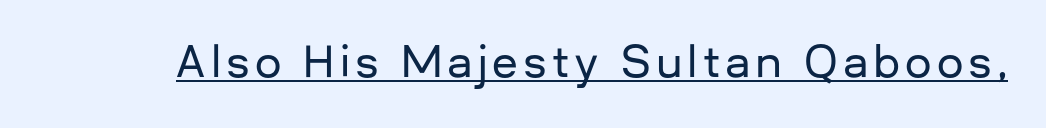
{"serif": "no", "italic": "no", "width": "normal", "stroke_contrast": "low", "x_height": "medium", "monospaced": "no", "underline": "yes", "glyph_px": 42}
